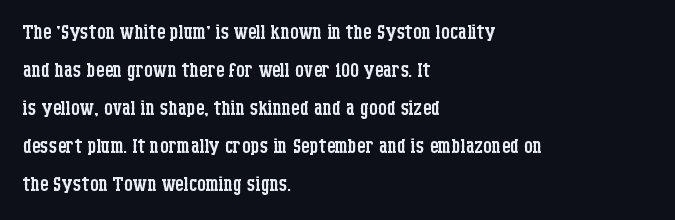
Q: Is the text bold? A: No.
Q: Is the text italic (slanted)? A: No, it is upright.
Q: Is the text underlined? A: No.
Q: How is the paragraph aligned? A: Left-aligned.
Q: Is the spacing between letters normal or unusually wide? A: Normal.
Q: Is the spacing between lines tight, normal or loose? A: Normal.
